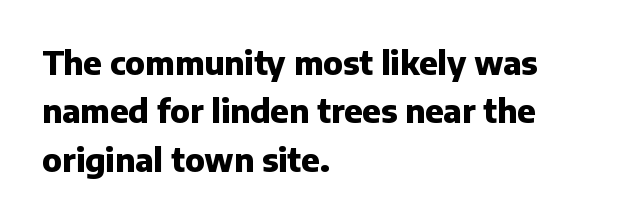
Q: Is the text bold? A: Yes.
Q: Is the text italic (slanted)? A: No, it is upright.
Q: Is the typeface a serif or a sans-serif typeface? A: Sans-serif.
Q: Is the text underlined? A: No.
Q: How is the paragraph aligned? A: Left-aligned.
Q: Is the spacing between letters normal or unusually wide? A: Normal.
Q: Is the spacing between lines tight, normal or loose? A: Normal.
Q: Width (condensed, normal, or wide)? A: Normal.
Q: Stroke contrast? A: Low.
Q: x-height? A: Medium.
Q: Monospaced? A: No.
